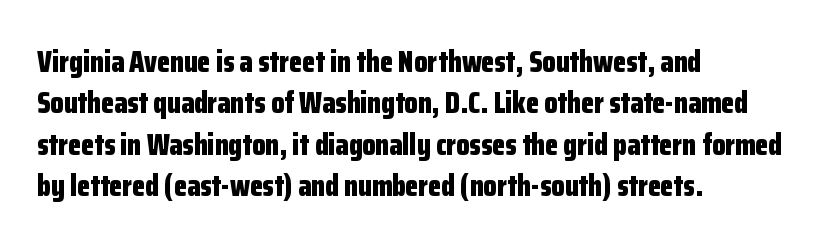
{"serif": "no", "italic": "no", "bold": "yes", "weight": "bold", "width": "condensed", "stroke_contrast": "low", "x_height": "medium", "monospaced": "no", "underline": "no", "align": "left", "line_spacing": "normal", "line_spacing_ratio": 1.38, "letter_spacing": "normal", "letter_spacing_em": 0.0, "glyph_px": 30}
